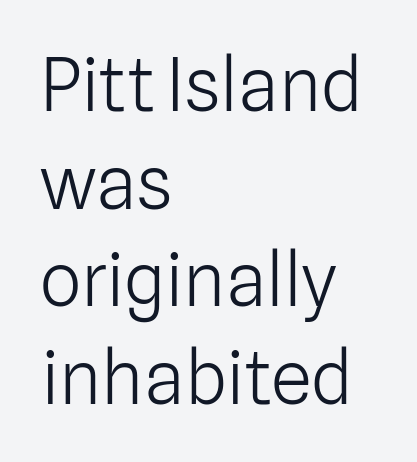
The image shows 74 px light sans-serif type, upright; set left-aligned, normal line spacing (1.32x), normal letter spacing, not underlined; low stroke contrast and a medium x-height.
